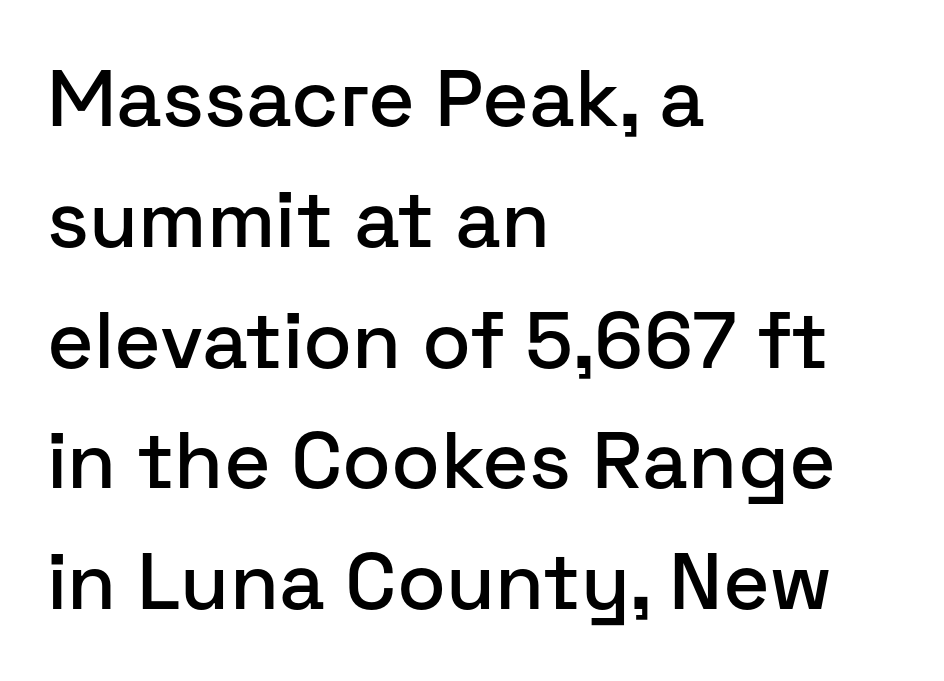
Q: Is the text italic (slanted)? A: No, it is upright.
Q: Is the typeface a serif or a sans-serif typeface? A: Sans-serif.
Q: Is the text underlined? A: No.
Q: How is the paragraph aligned? A: Left-aligned.
Q: Is the spacing between letters normal or unusually wide? A: Normal.
Q: Is the spacing between lines tight, normal or loose? A: Normal.
Q: Width (condensed, normal, or wide)? A: Normal.
Q: Stroke contrast? A: Low.
Q: x-height? A: Medium.
Q: Monospaced? A: No.
